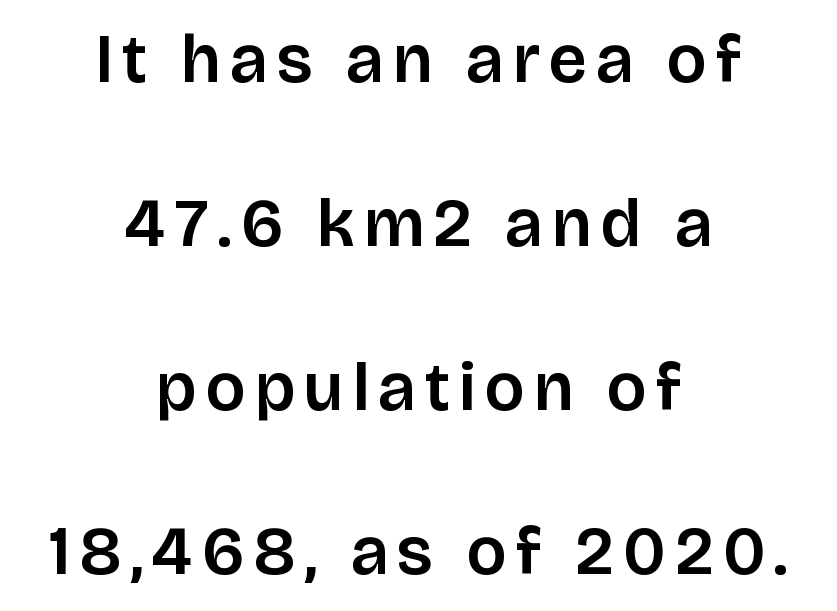
A typesetter would label this face a sans. You could fit nearly another row in the gap between these rows. You could not count columns in this text — the font is proportionally spaced. Every row of glyphs is offset so its center matches the block's center. Is there any slant? The stems are plumb.
